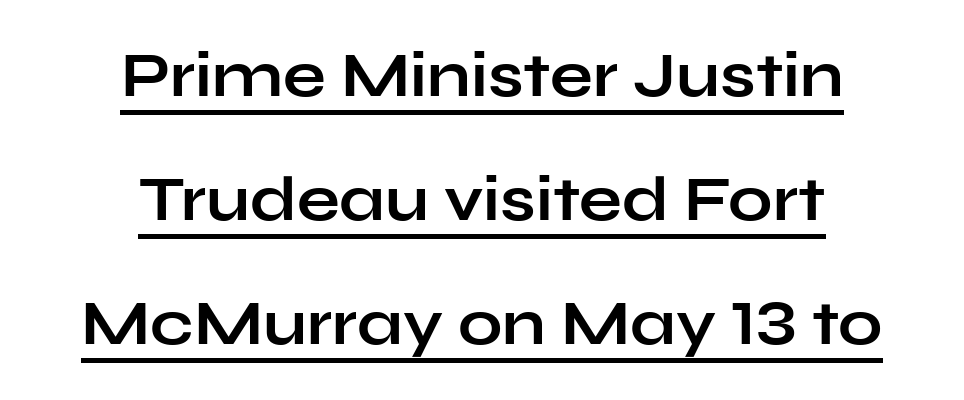
Character widths vary here, with narrow letters taking less room than wide ones. Honestly, the letter spacing is just normal — you wouldn't notice it. Horizontally, the lines are justified to the midpoint only. The designer dialed line spacing up above the default. This sample uses a sans-serif face. The rendering uses a bold face; every stroke is thick and dark.
